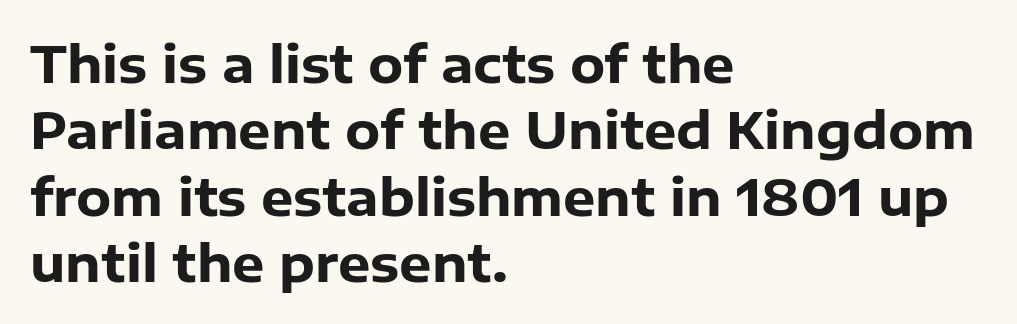
The image shows 51 px heavy sans-serif type, upright; set left-aligned, normal line spacing (1.3x), normal letter spacing, not underlined; low stroke contrast and a medium x-height.
